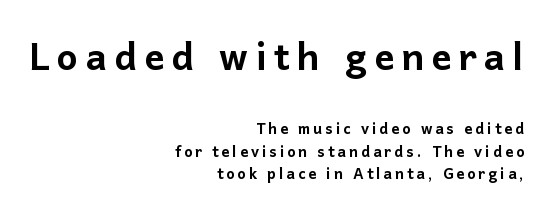
Q: Is the text italic (slanted)? A: No, it is upright.
Q: Is the typeface a serif or a sans-serif typeface? A: Sans-serif.
Q: Is the text underlined? A: No.
Q: How is the paragraph aligned? A: Right-aligned.
Q: Is the spacing between lines tight, normal or loose? A: Tight.
Q: Which block of text is set in a larger size, the first (top) or the second (bottom)? A: The first (top) one.
Q: Width (condensed, normal, or wide)? A: Normal.
Q: Stroke contrast? A: Low.
Q: x-height? A: Medium.
Q: Monospaced? A: No.
